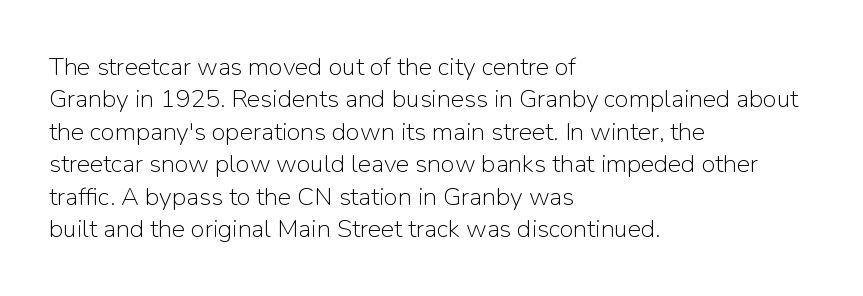
Q: Is the text bold? A: No.
Q: Is the text italic (slanted)? A: No, it is upright.
Q: Is the text underlined? A: No.
Q: How is the paragraph aligned? A: Left-aligned.
Q: Is the spacing between letters normal or unusually wide? A: Normal.
Q: Is the spacing between lines tight, normal or loose? A: Normal.
